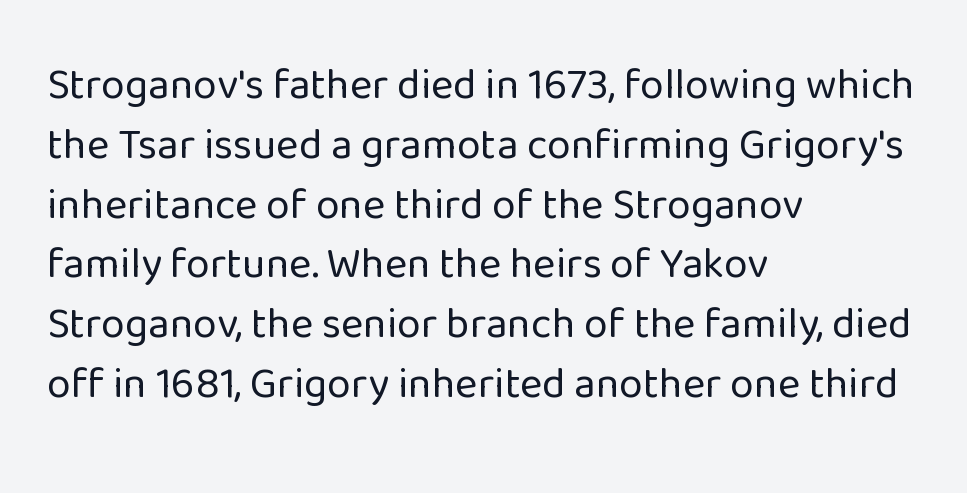
{"serif": "no", "italic": "no", "bold": "no", "weight": "regular", "width": "normal", "stroke_contrast": "low", "x_height": "medium", "monospaced": "no", "underline": "no", "align": "left", "line_spacing": "normal", "line_spacing_ratio": 1.39, "letter_spacing": "normal", "letter_spacing_em": 0.0, "glyph_px": 43}
